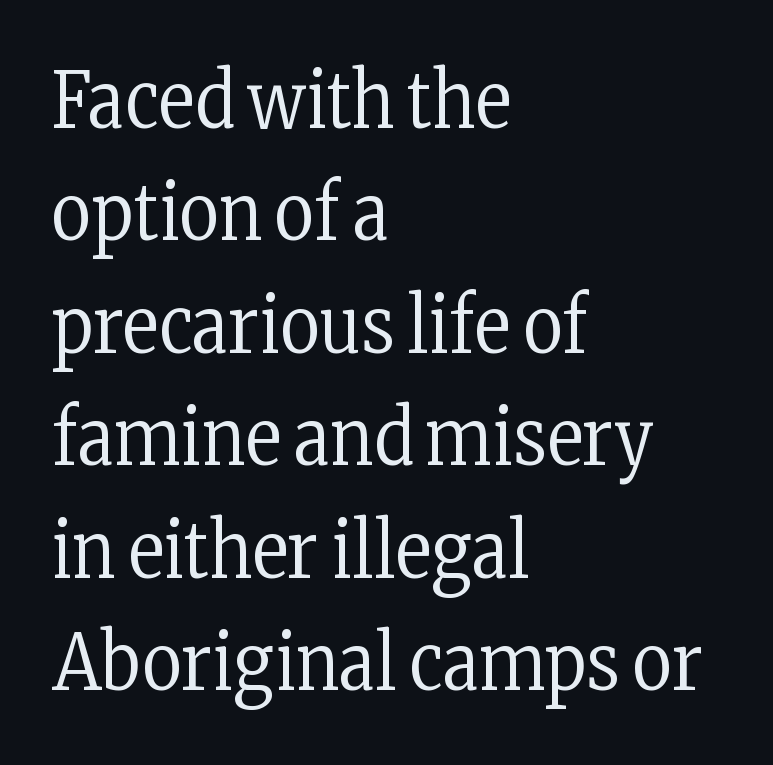
{"serif": "yes", "italic": "no", "bold": "no", "weight": "regular", "width": "condensed", "stroke_contrast": "low", "x_height": "medium", "monospaced": "no", "underline": "no", "align": "left", "line_spacing": "normal", "line_spacing_ratio": 1.46, "letter_spacing": "normal", "letter_spacing_em": 0.0, "glyph_px": 77}
